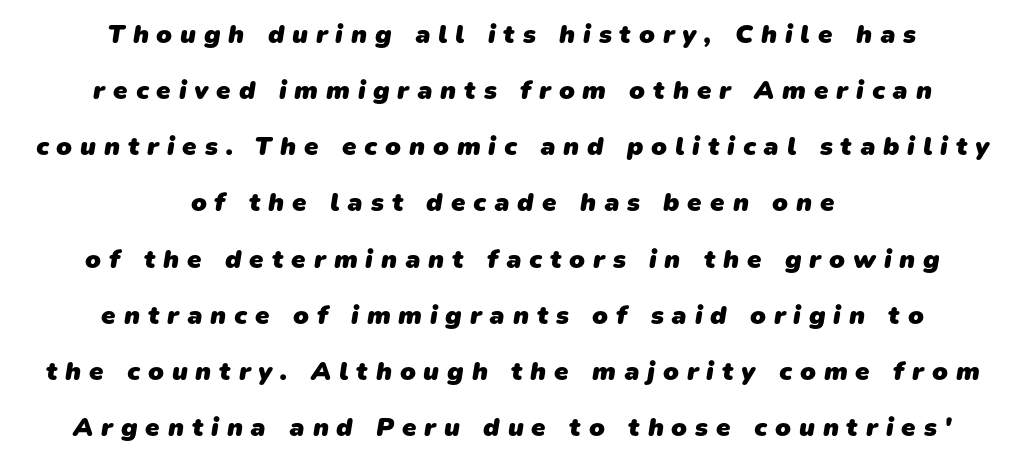
{"bold": "yes", "underline": "no", "align": "center", "line_spacing": "loose", "line_spacing_ratio": 2.16, "letter_spacing": "wide", "letter_spacing_em": 0.3, "glyph_px": 26}
